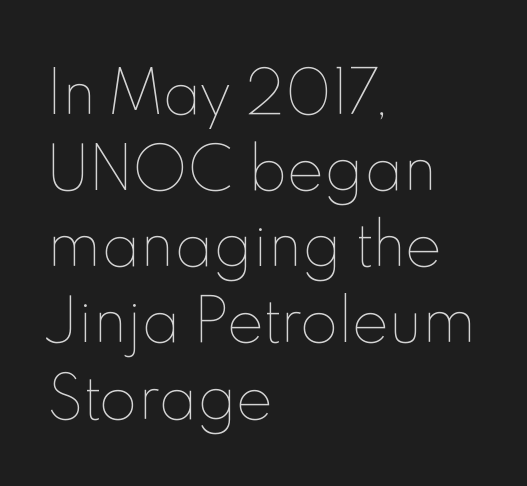
{"italic": "no", "bold": "no", "weight": "thin", "width": "normal", "x_height": "small", "monospaced": "no", "underline": "no", "align": "left", "line_spacing": "normal", "line_spacing_ratio": 1.36, "letter_spacing": "normal", "letter_spacing_em": 0.0, "glyph_px": 56}
